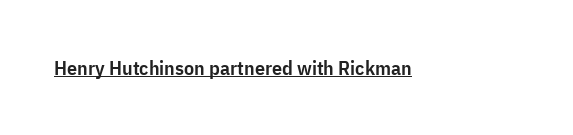
The image shows 20 px text type, upright; set normal letter spacing, underlined.
